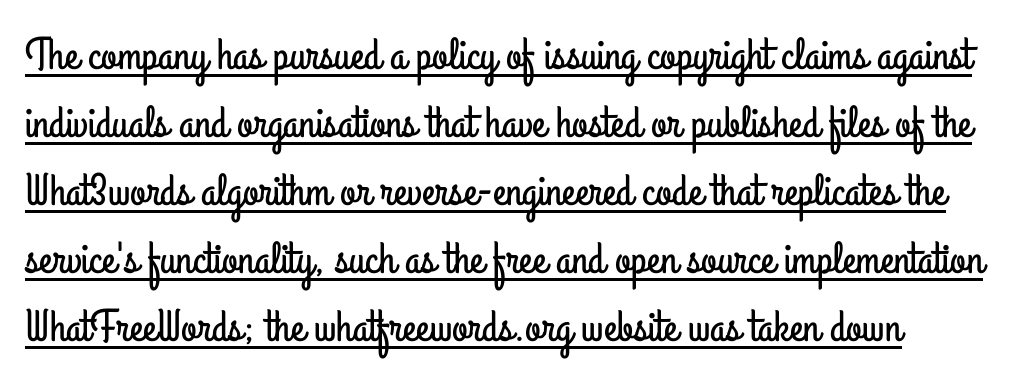
{"serif": "no", "italic": "no", "width": "condensed", "stroke_contrast": "low", "x_height": "small", "monospaced": "no", "underline": "yes", "line_spacing": "normal", "line_spacing_ratio": 1.51, "letter_spacing": "normal", "letter_spacing_em": 0.0, "glyph_px": 45}
